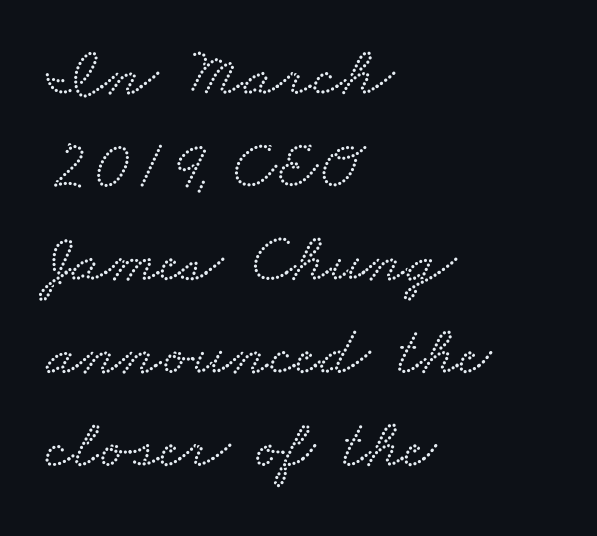
Q: Is the typeface a serif or a sans-serif typeface? A: Serif.
Q: Is the text underlined? A: No.
Q: How is the paragraph aligned? A: Left-aligned.
Q: Is the spacing between letters normal or unusually wide? A: Normal.
Q: Is the spacing between lines tight, normal or loose? A: Normal.
Q: Width (condensed, normal, or wide)? A: Wide.
Q: Stroke contrast? A: Low.
Q: x-height? A: Small.
Q: Monospaced? A: No.
